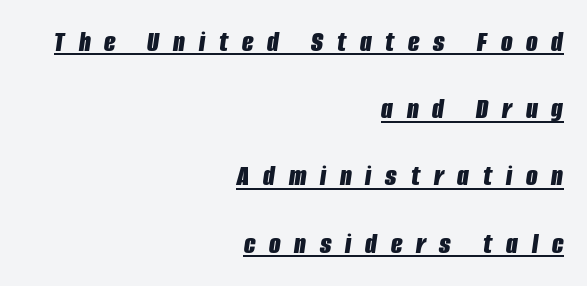
Think of a printed novel: that variable character pitch is what you see here. Someone cranked the tracking dial way up on this one. The designer dialed line spacing up above the default. Strong, thick strokes mark this as bold type.
